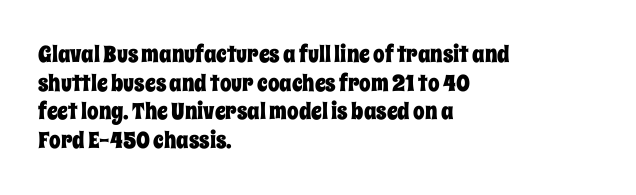
{"italic": "no", "underline": "no", "align": "left", "line_spacing_ratio": 1.24, "letter_spacing": "normal", "letter_spacing_em": 0.0, "glyph_px": 23}
